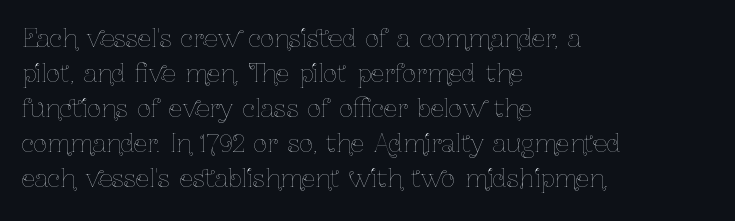
The image shows 24 px text type, upright; set left-aligned, normal line spacing (1.46x), normal letter spacing, not underlined.
